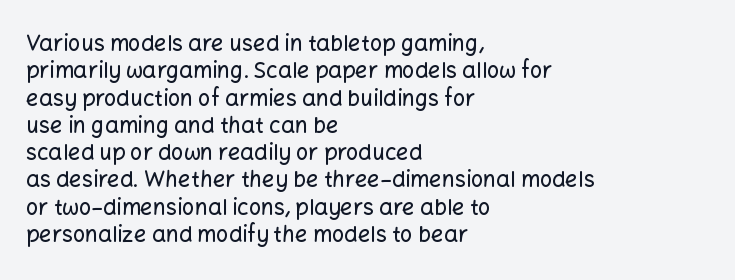
{"italic": "no", "underline": "no", "align": "left", "line_spacing_ratio": 1.24, "letter_spacing": "normal", "letter_spacing_em": 0.0, "glyph_px": 22}
